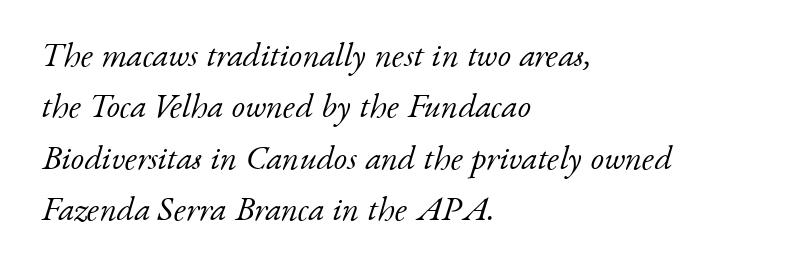
The foot of each line stays bare and open. Is this a fixed-width face? No — the glyphs have proportional, varying widths. The text carries the slant typical of an italic or oblique font. Heaviness? Minimal to ordinary, like unemphasized prose. Nobody touched the tracking dial on this one. One glance says typical: line gaps are just what's usual.
